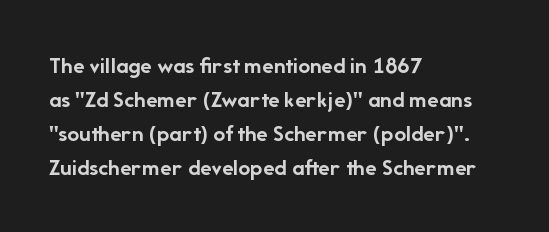
Q: Is the text bold? A: Yes.
Q: Is the text italic (slanted)? A: No, it is upright.
Q: Is the text underlined? A: No.
Q: How is the paragraph aligned? A: Left-aligned.
Q: Is the spacing between letters normal or unusually wide? A: Normal.
Q: Is the spacing between lines tight, normal or loose? A: Normal.
